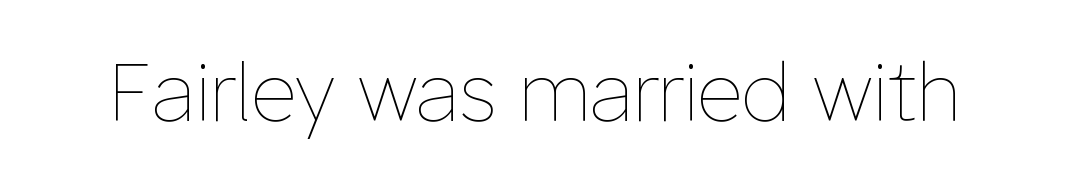
Q: Is the text bold? A: No.
Q: Is the text italic (slanted)? A: No, it is upright.
Q: Is the text underlined? A: No.
Q: Is the spacing between letters normal or unusually wide? A: Normal.
Q: Width (condensed, normal, or wide)? A: Normal.
Q: Stroke contrast? A: Low.
Q: x-height? A: Medium.
Q: Monospaced? A: No.
